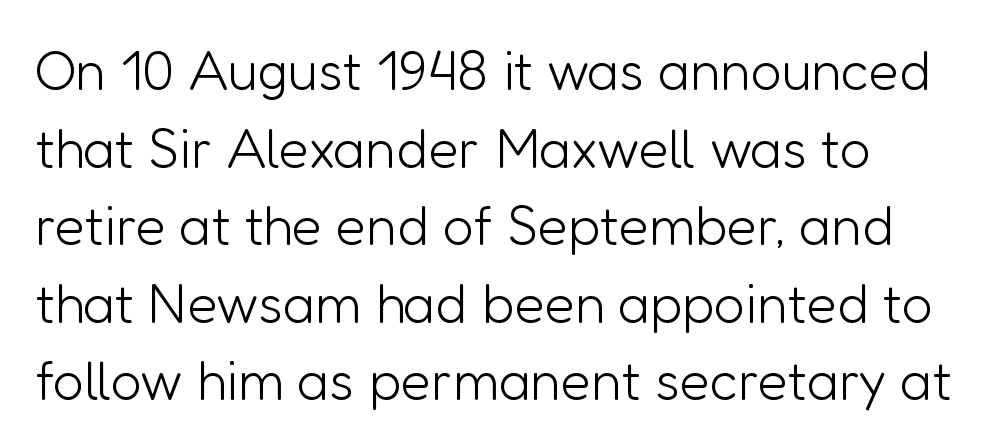
The image shows 55 px light sans-serif type, upright; set left-aligned, normal line spacing (1.41x), normal letter spacing, not underlined; low stroke contrast and a medium x-height.
